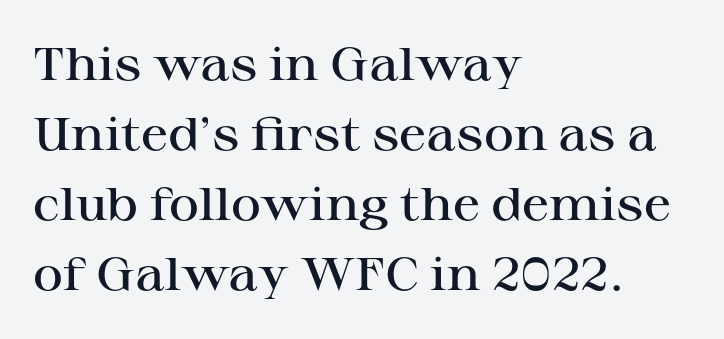
{"serif": "yes", "italic": "no", "bold": "semi", "weight": "semibold", "width": "wide", "stroke_contrast": "high", "x_height": "medium", "monospaced": "no", "underline": "no", "align": "left", "line_spacing": "normal", "line_spacing_ratio": 1.52, "letter_spacing": "normal", "letter_spacing_em": 0.0, "glyph_px": 46}
